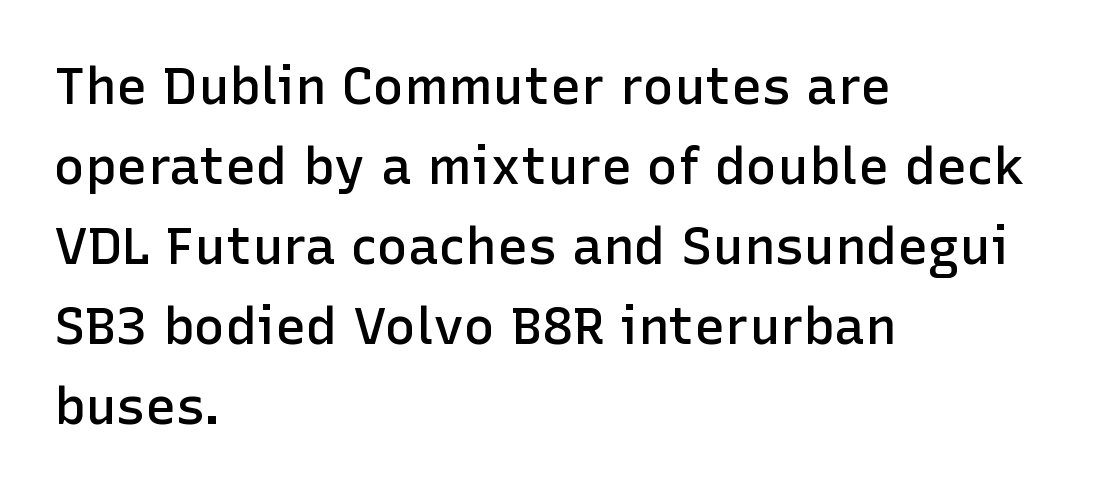
The image shows 52 px semibold sans-serif type, upright; set left-aligned, normal line spacing (1.54x), normal letter spacing, not underlined; low stroke contrast and a medium x-height.
